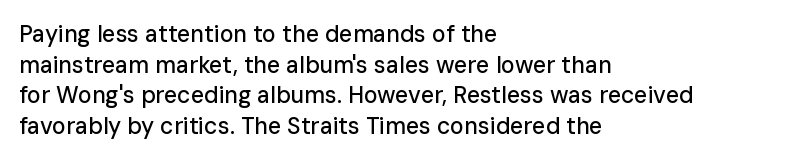
A typesetter would call this leading conventional body-copy spacing. No italicization has been applied; the sample stays upright. Tracking value appears to be zero — textbook default spacing. Short and long lines alike share a common starting point at left. Decoration check: the copy has no underline.
